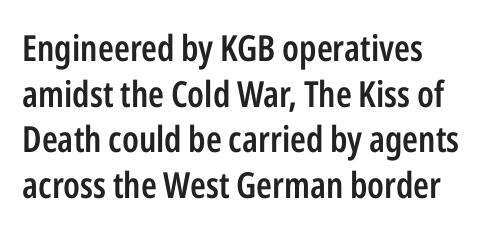
Q: Is the text bold? A: Semi-bold.
Q: Is the text italic (slanted)? A: No, it is upright.
Q: Is the typeface a serif or a sans-serif typeface? A: Sans-serif.
Q: Is the text underlined? A: No.
Q: Is the spacing between letters normal or unusually wide? A: Normal.
Q: Is the spacing between lines tight, normal or loose? A: Normal.
Q: Width (condensed, normal, or wide)? A: Condensed.
Q: Stroke contrast? A: Low.
Q: x-height? A: Medium.
Q: Monospaced? A: No.
